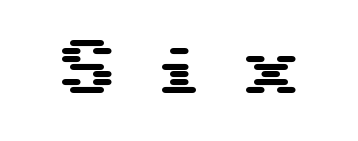
{"serif": "no", "italic": "no", "width": "wide", "stroke_contrast": "medium", "x_height": "medium", "monospaced": "yes", "underline": "no", "letter_spacing": "wide", "letter_spacing_em": 0.48, "glyph_px": 62}
